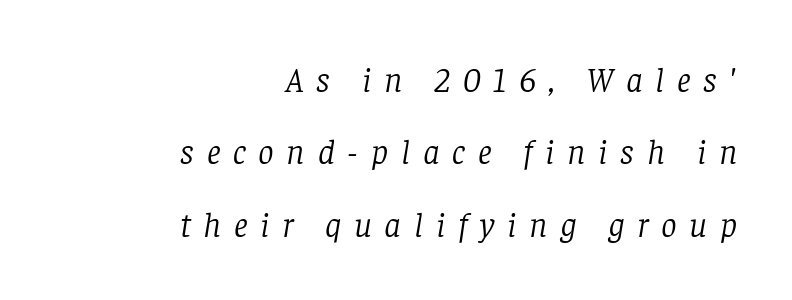
Do the characters align in a grid? No, the font is proportional. The line-height multiplier appears high, well above default. Layout note: lines flush right. Characters are canted at an angle relative to the baseline's perpendicular.
